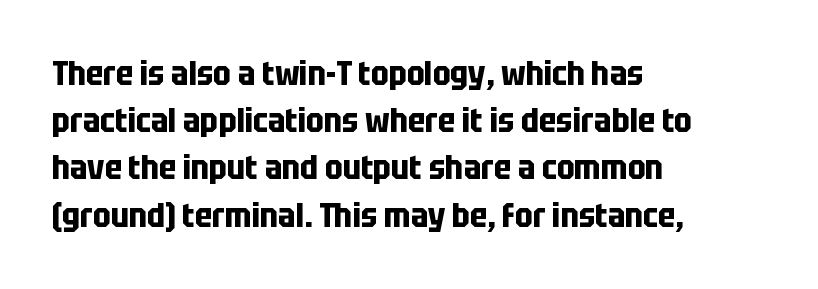
{"serif": "no", "italic": "no", "bold": "yes", "weight": "bold", "width": "condensed", "stroke_contrast": "low", "x_height": "large", "monospaced": "no", "underline": "no", "align": "left", "line_spacing": "normal", "line_spacing_ratio": 1.43, "letter_spacing": "normal", "letter_spacing_em": 0.0, "glyph_px": 33}
